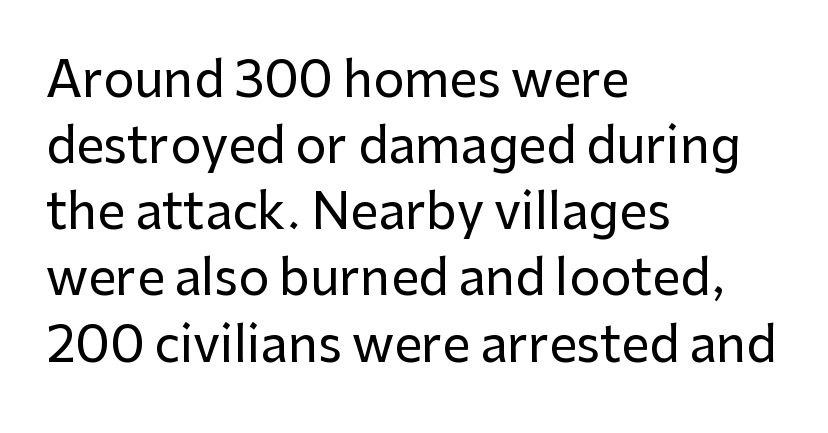
The image shows 49 px sans-serif type, upright; set left-aligned, normal line spacing (1.35x), normal letter spacing, not underlined; low stroke contrast and a medium x-height.
